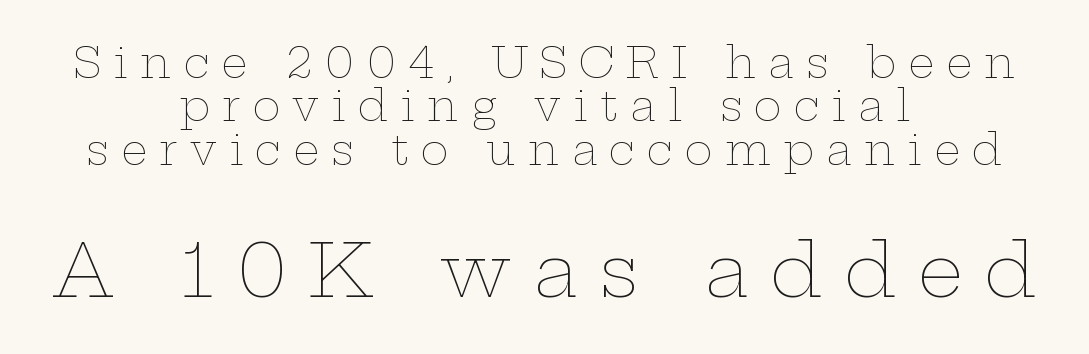
The image shows 73 px thin, wide type, upright; set centered, tight line spacing (1.03x), unusually wide letter spacing (+0.29 em), not underlined; the second (bottom) block is 1.74x larger; low stroke contrast and a medium x-height.
